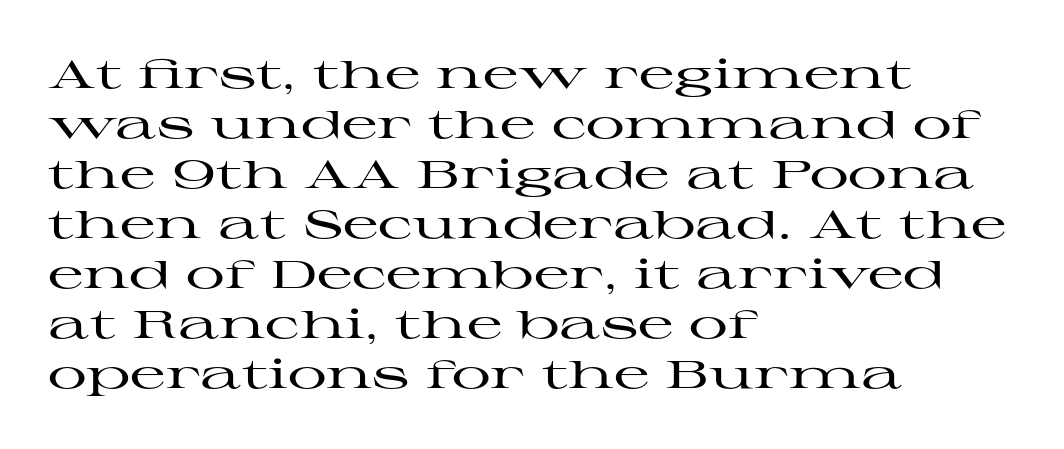
Q: Is the text italic (slanted)? A: No, it is upright.
Q: Is the typeface a serif or a sans-serif typeface? A: Serif.
Q: Is the text underlined? A: No.
Q: How is the paragraph aligned? A: Left-aligned.
Q: Is the spacing between letters normal or unusually wide? A: Normal.
Q: Is the spacing between lines tight, normal or loose? A: Normal.
Q: Width (condensed, normal, or wide)? A: Wide.
Q: Stroke contrast? A: High.
Q: x-height? A: Medium.
Q: Monospaced? A: No.
